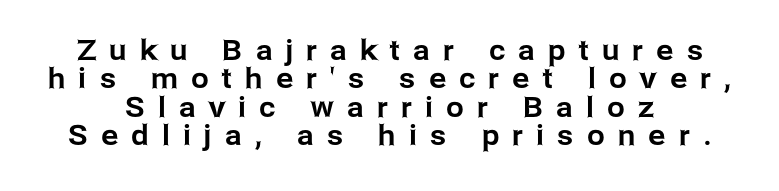
Q: Is the text italic (slanted)? A: No, it is upright.
Q: Is the typeface a serif or a sans-serif typeface? A: Sans-serif.
Q: Is the text underlined? A: No.
Q: How is the paragraph aligned? A: Centered.
Q: Is the spacing between letters normal or unusually wide? A: Unusually wide.
Q: Is the spacing between lines tight, normal or loose? A: Tight.
Q: Width (condensed, normal, or wide)? A: Normal.
Q: Stroke contrast? A: Low.
Q: x-height? A: Medium.
Q: Monospaced? A: No.
